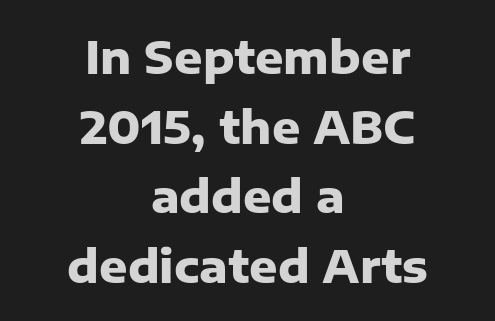
The image shows 44 px heavy sans-serif type, upright; set centered, normal line spacing (1.58x), normal letter spacing, not underlined; low stroke contrast and a medium x-height.
